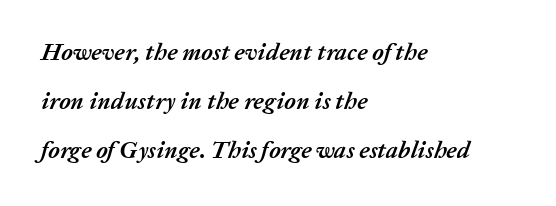
Q: Is the text bold? A: Yes.
Q: Is the text italic (slanted)? A: Yes, it leans right by about 20 degrees.
Q: Is the text underlined? A: No.
Q: How is the paragraph aligned? A: Left-aligned.
Q: Is the spacing between letters normal or unusually wide? A: Normal.
Q: Is the spacing between lines tight, normal or loose? A: Loose.
